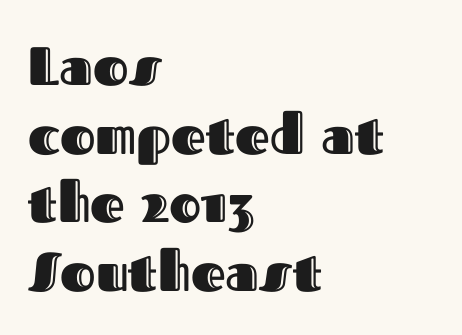
{"italic": "no", "width": "normal", "x_height": "medium", "monospaced": "no", "underline": "no", "align": "left", "line_spacing": "normal", "line_spacing_ratio": 1.27, "letter_spacing": "normal", "letter_spacing_em": 0.0, "glyph_px": 54}
